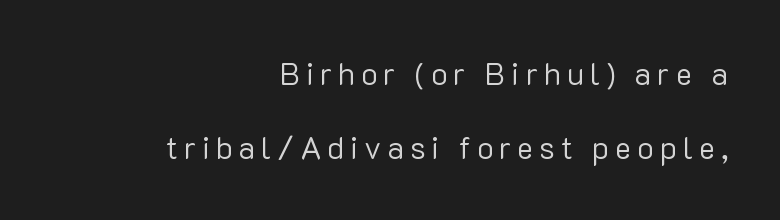
The image shows 31 px regular-weight sans-serif type, upright; set right-aligned, loose line spacing (2.39x), not underlined; low stroke contrast and a medium x-height.
